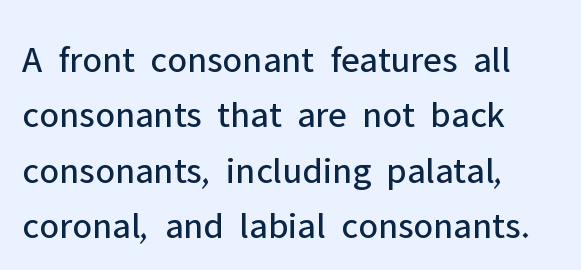
No letter is thick-stroked: the sample isn't bold. Unlike a traditional serif, this face leaves its strokes unadorned. The rendering uses natural spacing where letterforms have individual widths. Underline: absent. Tall strokes in this sample are plumb rather than angled.
